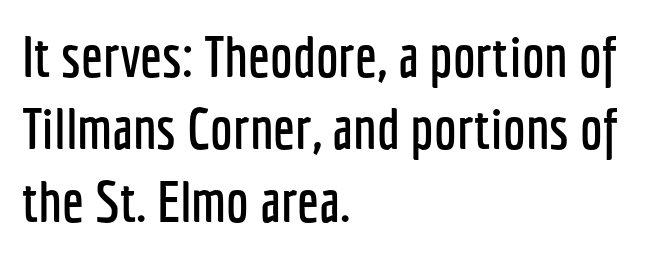
The axis of the letterforms is exactly vertical. These lines are rendered in a variable-pitch font. Unlike a traditional serif, this face leaves its strokes unadorned. Each word holds together tightly as a unit, with standard inter-letter gaps. Rule under the text: the space is simply empty.
